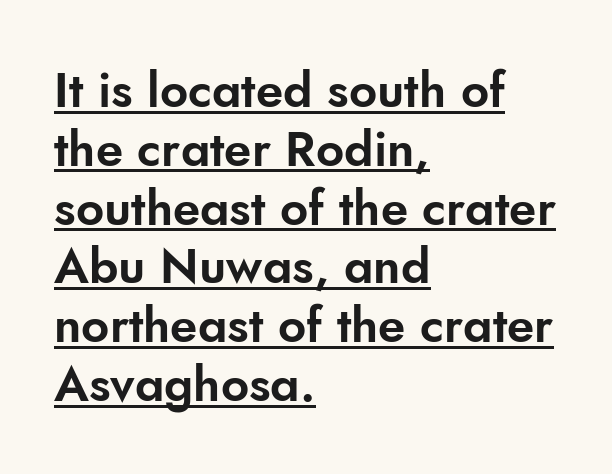
Q: Is the text italic (slanted)? A: No, it is upright.
Q: Is the typeface a serif or a sans-serif typeface? A: Sans-serif.
Q: Is the text underlined? A: Yes.
Q: How is the paragraph aligned? A: Left-aligned.
Q: Is the spacing between letters normal or unusually wide? A: Normal.
Q: Width (condensed, normal, or wide)? A: Normal.
Q: Stroke contrast? A: Low.
Q: x-height? A: Small.
Q: Monospaced? A: No.
